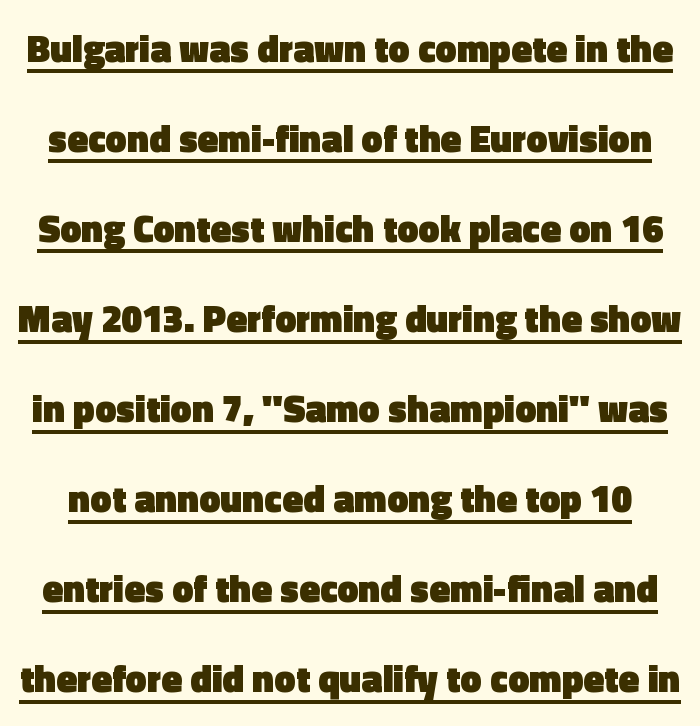
Q: Is the text bold? A: Yes.
Q: Is the text italic (slanted)? A: No, it is upright.
Q: Is the typeface a serif or a sans-serif typeface? A: Sans-serif.
Q: Is the text underlined? A: Yes.
Q: Is the spacing between letters normal or unusually wide? A: Normal.
Q: Is the spacing between lines tight, normal or loose? A: Loose.
Q: Width (condensed, normal, or wide)? A: Normal.
Q: x-height? A: Medium.
Q: Monospaced? A: No.
